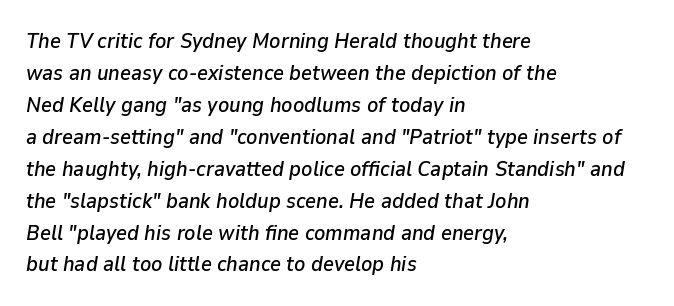
Q: Is the text italic (slanted)? A: Yes, it leans right by about 9 degrees.
Q: Is the text underlined? A: No.
Q: How is the paragraph aligned? A: Left-aligned.
Q: Is the spacing between letters normal or unusually wide? A: Normal.
Q: Is the spacing between lines tight, normal or loose? A: Normal.
